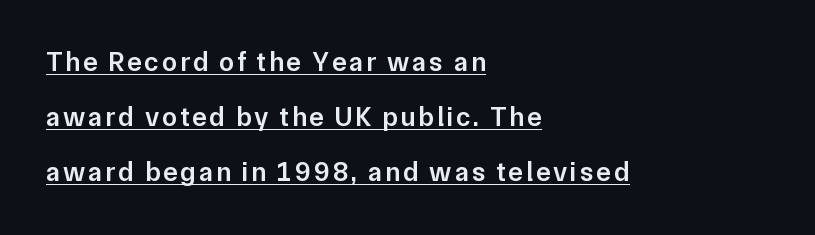
{"italic": "no", "bold": "semi", "underline": "yes", "align": "left", "line_spacing": "loose", "line_spacing_ratio": 2.04, "glyph_px": 27}
